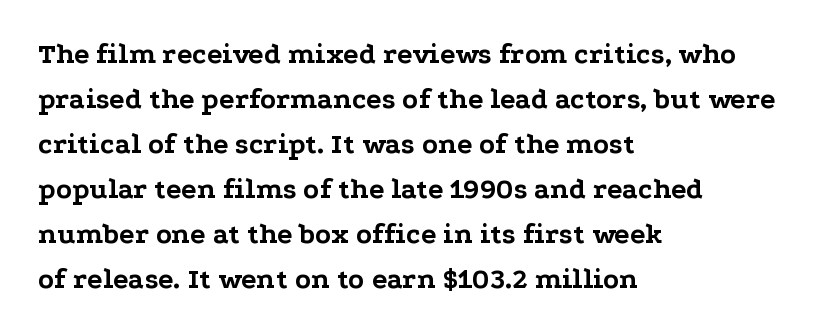
The image shows 29 px bold, wide serif type, upright; set left-aligned, normal line spacing (1.55x), normal letter spacing, not underlined; low stroke contrast and a medium x-height.
